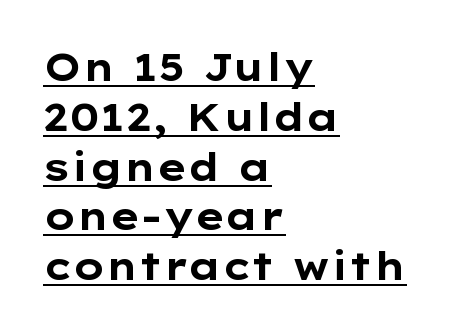
Notice how the passage keeps a crisp vertical edge on the left only. Letterform terminals end flat and unadorned throughout the passage. The type is set solid horizontally, with unmodified tracking. The designer left line spacing at the default. Somebody hit Ctrl+U on this one — the words are underlined.
